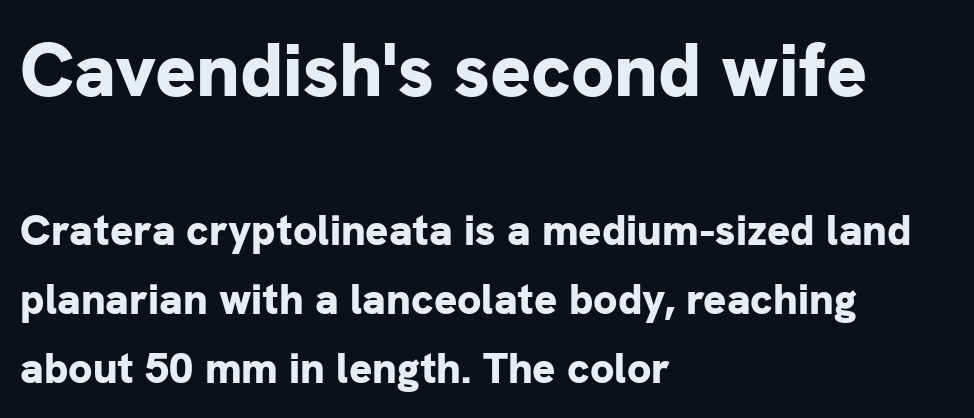
Q: Is the text bold? A: Yes.
Q: Is the text italic (slanted)? A: No, it is upright.
Q: Is the typeface a serif or a sans-serif typeface? A: Sans-serif.
Q: Is the text underlined? A: No.
Q: How is the paragraph aligned? A: Left-aligned.
Q: Is the spacing between letters normal or unusually wide? A: Normal.
Q: Is the spacing between lines tight, normal or loose? A: Normal.
Q: Which block of text is set in a larger size, the first (top) or the second (bottom)? A: The first (top) one.
Q: Width (condensed, normal, or wide)? A: Normal.
Q: Stroke contrast? A: Low.
Q: x-height? A: Medium.
Q: Monospaced? A: No.
